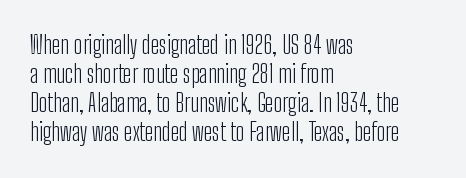
The strokes carry an ordinary text weight at most. Default kerning and tracking; the words read as compact shapes. The gap between lines stays unmarked. Does the lettering tilt? It doesn't — this is upright.
